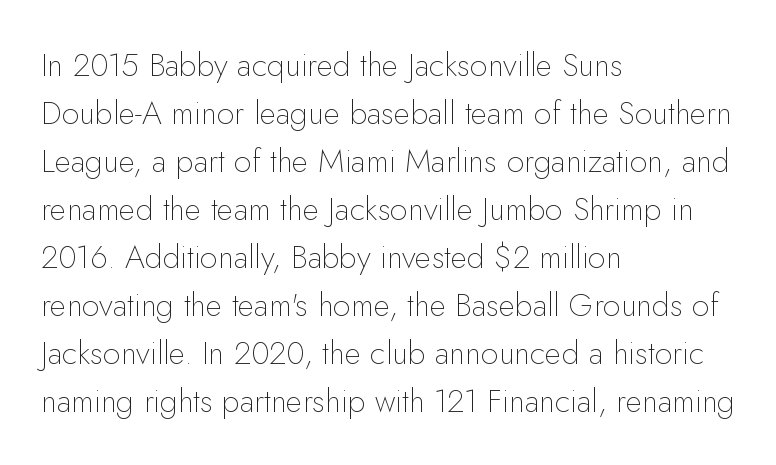
Q: Is the text bold? A: No.
Q: Is the text italic (slanted)? A: No, it is upright.
Q: Is the typeface a serif or a sans-serif typeface? A: Sans-serif.
Q: Is the text underlined? A: No.
Q: How is the paragraph aligned? A: Left-aligned.
Q: Is the spacing between letters normal or unusually wide? A: Normal.
Q: Is the spacing between lines tight, normal or loose? A: Normal.
Q: Width (condensed, normal, or wide)? A: Normal.
Q: Stroke contrast? A: Low.
Q: x-height? A: Small.
Q: Monospaced? A: No.
